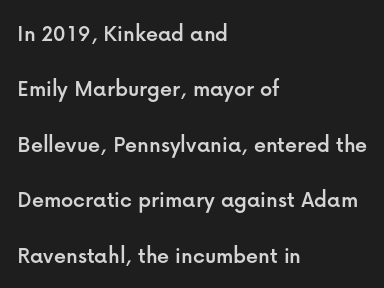
Each line starts at the same left margin while the right side varies. No italicization has been applied; the sample stays upright. There is no visible air inserted between adjacent glyphs. What's the leading like? Stretched, with rows far apart. The words here are not underlined.
